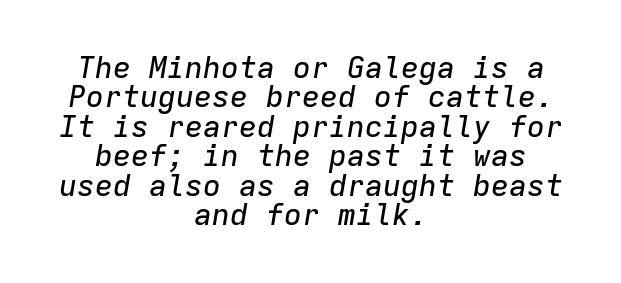
The image shows 30 px text type, italic (leaning right), monospaced; set centered, tight line spacing (0.98x), normal letter spacing, not underlined; low stroke contrast and a medium x-height.
